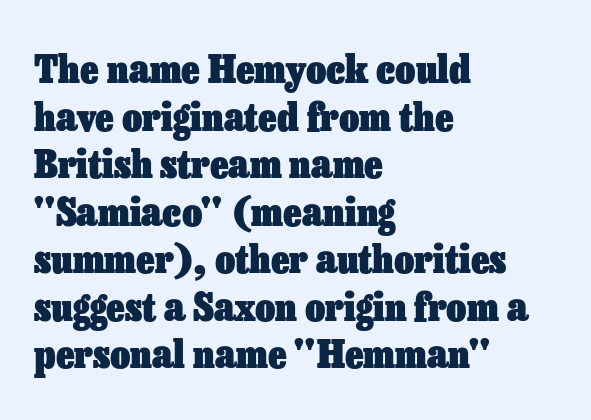
The passage shown is emphatically bold. The line texture is even and compact thanks to regular tracking. Each line starts at the same left margin while the right side varies. These lines are rendered in a variable-pitch font. Descenders hang freely into open space.
